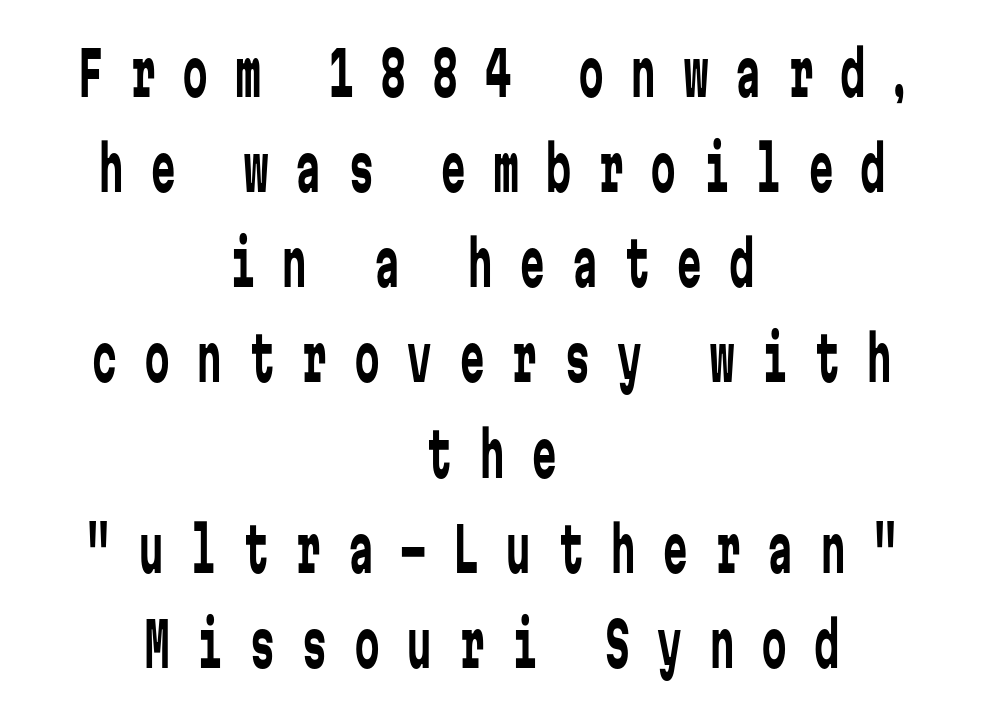
It's the straight-up-and-down kind of type. No heavy texture on the line: the type isn't bold. Descenders are the only things crossing below the line. The block of text has a typical density, with ordinary space between rows. Horizontally, the lines are justified to the midpoint only.
